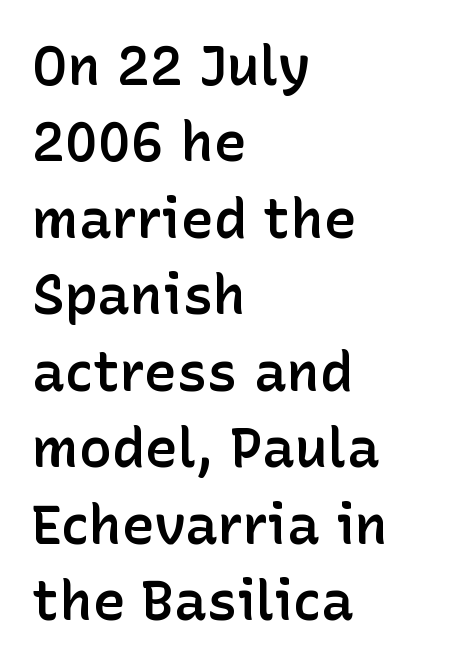
{"serif": "no", "italic": "no", "bold": "semi", "weight": "semibold", "width": "normal", "stroke_contrast": "low", "x_height": "medium", "monospaced": "no", "underline": "no", "align": "left", "line_spacing": "normal", "line_spacing_ratio": 1.39, "letter_spacing": "normal", "letter_spacing_em": 0.0, "glyph_px": 55}
